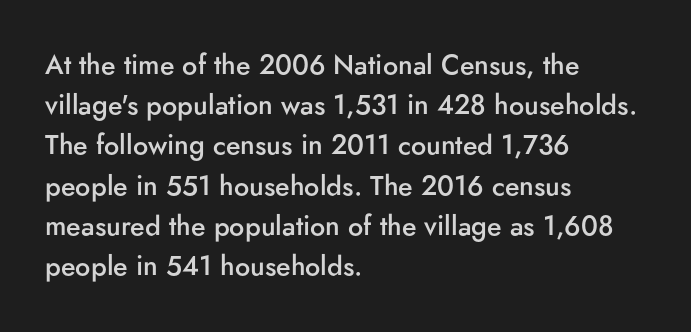
The paragraph has a hard left edge and a soft right edge. Nobody drew a line under any word here. Notice how descenders clear the ascenders below comfortably — that's standard leading. Its strokes are somewhat broadened, the hallmark of semibold type. The axis of the letterforms is exactly vertical. The letterforms sit shoulder to shoulder at normal distance.
